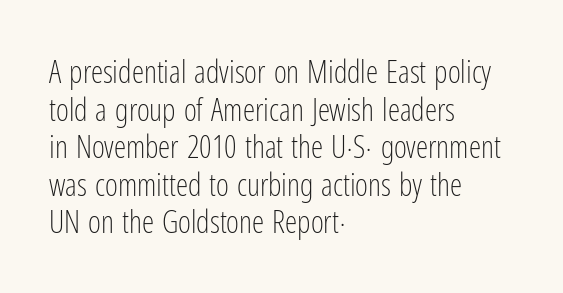
Q: Is the text bold? A: No.
Q: Is the text italic (slanted)? A: No, it is upright.
Q: Is the typeface a serif or a sans-serif typeface? A: Sans-serif.
Q: Is the text underlined? A: No.
Q: How is the paragraph aligned? A: Left-aligned.
Q: Is the spacing between letters normal or unusually wide? A: Normal.
Q: Width (condensed, normal, or wide)? A: Condensed.
Q: Stroke contrast? A: Low.
Q: x-height? A: Medium.
Q: Monospaced? A: No.
